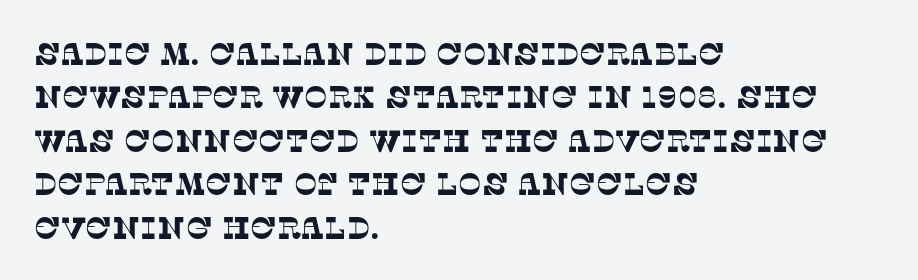
The image shows 31 px serif type; set left-aligned, normal line spacing (1.4x), normal letter spacing, not underlined; low stroke contrast and a large x-height.
